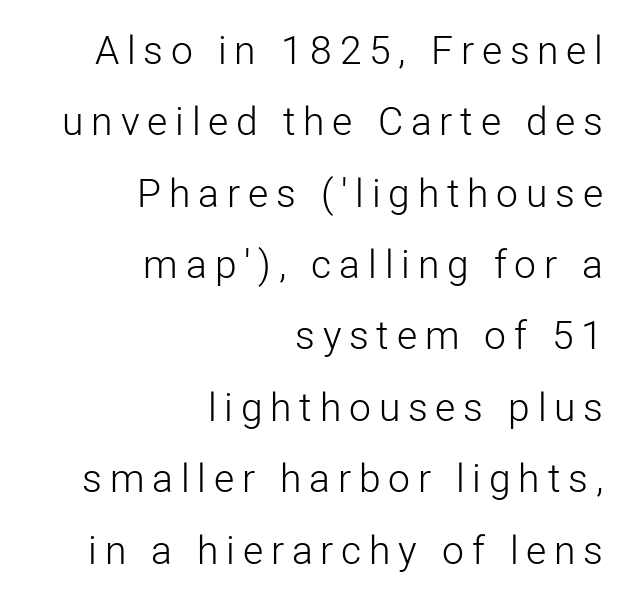
Each line ends at the same right margin while the left side varies. Someone cranked the tracking dial way up on this one. Letterform terminals end flat and unadorned throughout the passage. The specimen reads as upright at a glance. On a weight scale, this lands at 450 or below. Varying glyph widths throughout — classic text-font behaviour.
